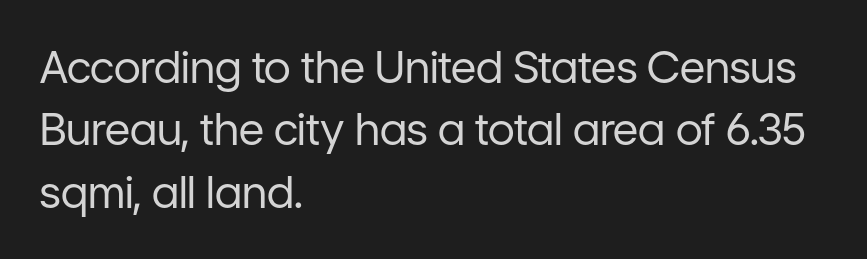
{"serif": "no", "italic": "no", "bold": "no", "weight": "regular", "width": "normal", "stroke_contrast": "low", "x_height": "medium", "monospaced": "no", "underline": "no", "align": "left", "line_spacing": "normal", "line_spacing_ratio": 1.42, "letter_spacing": "normal", "letter_spacing_em": 0.0, "glyph_px": 44}
